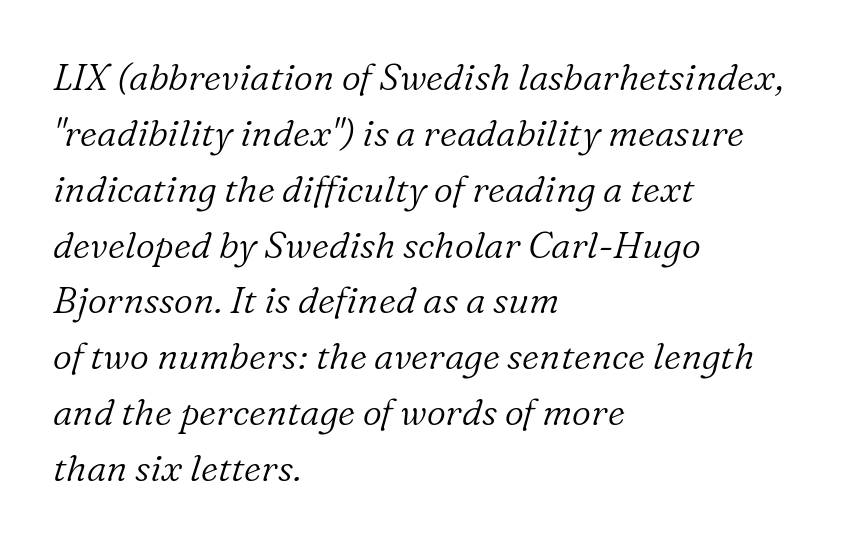
Q: Is the text bold? A: No.
Q: Is the text italic (slanted)? A: Yes, it leans right by about 16 degrees.
Q: Is the typeface a serif or a sans-serif typeface? A: Serif.
Q: Is the text underlined? A: No.
Q: How is the paragraph aligned? A: Left-aligned.
Q: Is the spacing between letters normal or unusually wide? A: Normal.
Q: Is the spacing between lines tight, normal or loose? A: Normal.
Q: Width (condensed, normal, or wide)? A: Normal.
Q: Stroke contrast? A: Low.
Q: x-height? A: Medium.
Q: Monospaced? A: No.
